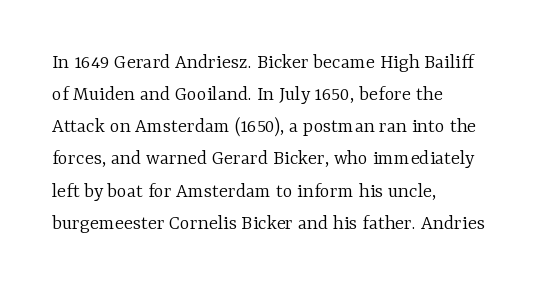
{"italic": "no", "bold": "no", "underline": "no", "align": "left", "line_spacing": "normal", "line_spacing_ratio": 1.53, "letter_spacing": "normal", "letter_spacing_em": 0.0, "glyph_px": 21}
